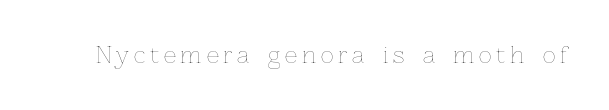
The font is comparable to plain body text, perhaps lighter. The font's upright variant was chosen for this text. The gaps between neighbouring characters are conspicuously large. Rule under the text: the space is simply empty.
